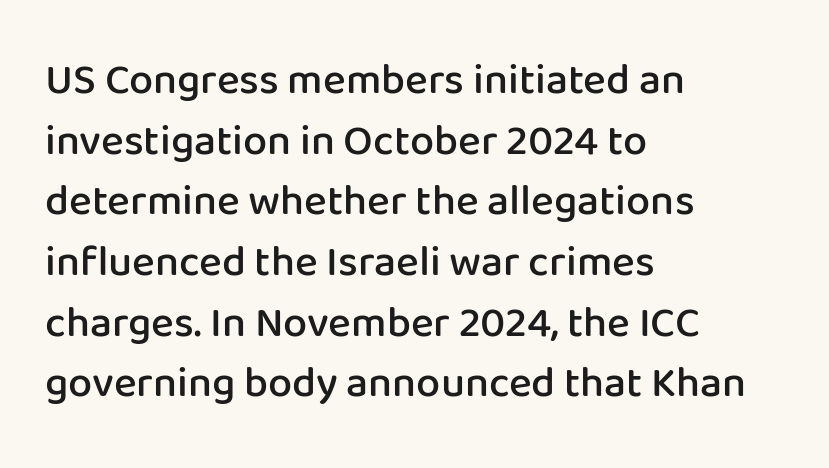
Q: Is the text bold? A: Semi-bold.
Q: Is the text italic (slanted)? A: No, it is upright.
Q: Is the typeface a serif or a sans-serif typeface? A: Sans-serif.
Q: Is the text underlined? A: No.
Q: How is the paragraph aligned? A: Left-aligned.
Q: Is the spacing between letters normal or unusually wide? A: Normal.
Q: Is the spacing between lines tight, normal or loose? A: Normal.
Q: Width (condensed, normal, or wide)? A: Normal.
Q: Stroke contrast? A: Low.
Q: x-height? A: Medium.
Q: Monospaced? A: No.
